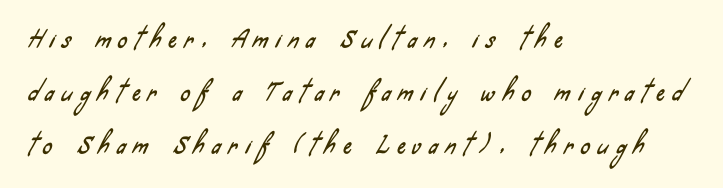
The image shows 23 px text type; set left-aligned, loose line spacing (2.3x), unusually wide letter spacing (+0.34 em), not underlined.
